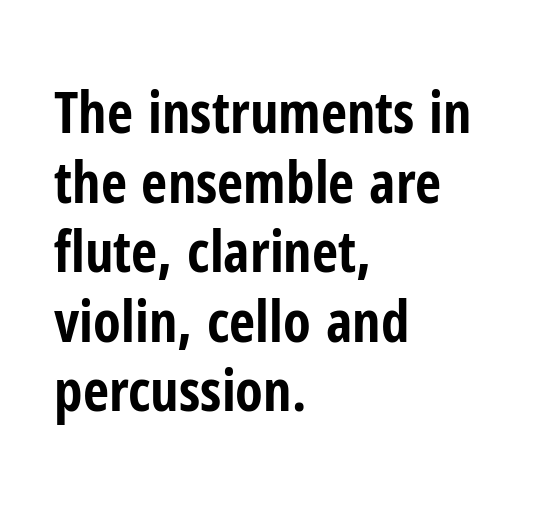
Q: Is the text bold? A: Yes.
Q: Is the text italic (slanted)? A: No, it is upright.
Q: Is the typeface a serif or a sans-serif typeface? A: Sans-serif.
Q: Is the text underlined? A: No.
Q: How is the paragraph aligned? A: Left-aligned.
Q: Is the spacing between letters normal or unusually wide? A: Normal.
Q: Width (condensed, normal, or wide)? A: Condensed.
Q: Stroke contrast? A: Low.
Q: x-height? A: Medium.
Q: Monospaced? A: No.
